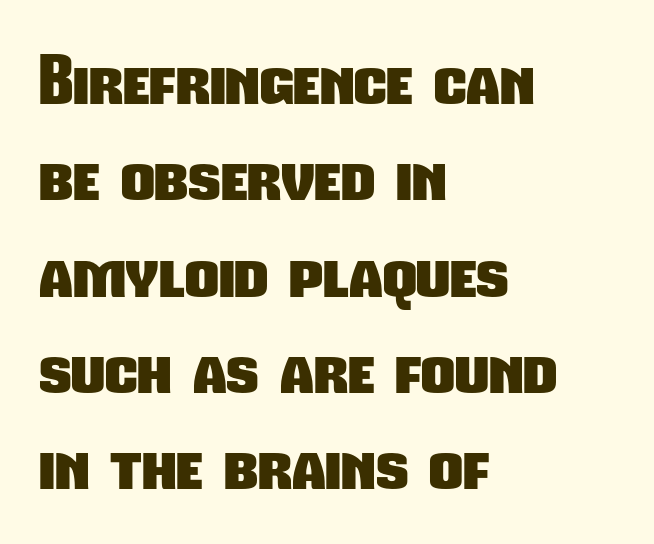
The image shows 66 px heavy, condensed sans-serif type; set left-aligned, normal line spacing (1.46x), normal letter spacing, not underlined; low stroke contrast and a medium x-height.
